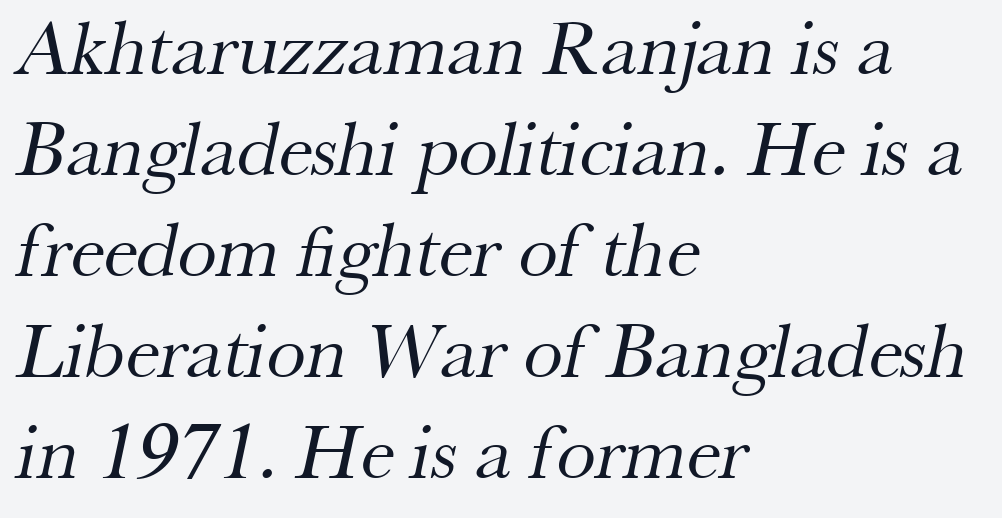
The image shows 79 px regular-weight serif type; set left-aligned, normal line spacing (1.28x), normal letter spacing, not underlined; medium stroke contrast and a small x-height.
